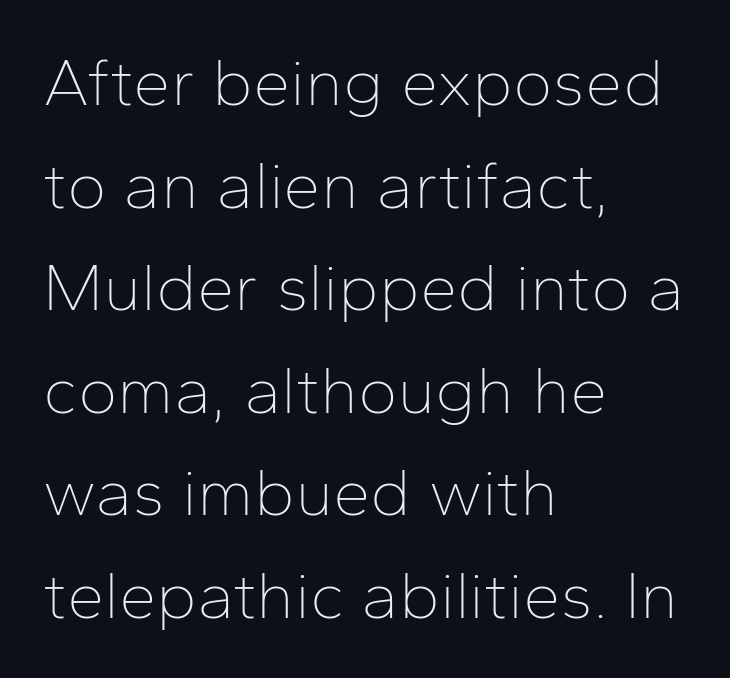
{"serif": "no", "italic": "no", "bold": "no", "weight": "thin", "width": "normal", "stroke_contrast": "low", "x_height": "medium", "monospaced": "no", "underline": "no", "align": "left", "line_spacing": "normal", "line_spacing_ratio": 1.53, "letter_spacing": "normal", "letter_spacing_em": 0.0, "glyph_px": 67}
